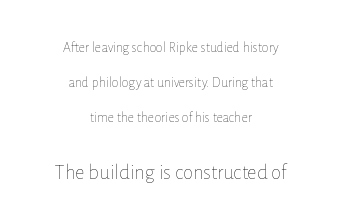
If you squint, the bottom block still reads clearly — it's the larger of the two. The lettering holds an erect, upright posture throughout. Anything drawn beneath the words? Only blank space. The tracking reads as untouched default to a designer's eye. Leading is clearly above the norm, producing a sparse column. Is the type heavy? It reads as light-to-regular instead.
